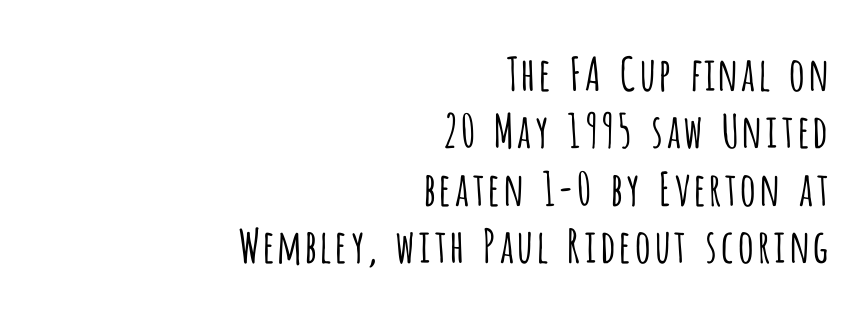
Q: Is the text bold? A: No.
Q: Is the text italic (slanted)? A: No, it is upright.
Q: Is the typeface a serif or a sans-serif typeface? A: Sans-serif.
Q: Is the text underlined? A: No.
Q: How is the paragraph aligned? A: Right-aligned.
Q: Is the spacing between letters normal or unusually wide? A: Normal.
Q: Is the spacing between lines tight, normal or loose? A: Normal.
Q: Width (condensed, normal, or wide)? A: Condensed.
Q: Stroke contrast? A: Low.
Q: x-height? A: Large.
Q: Monospaced? A: No.
